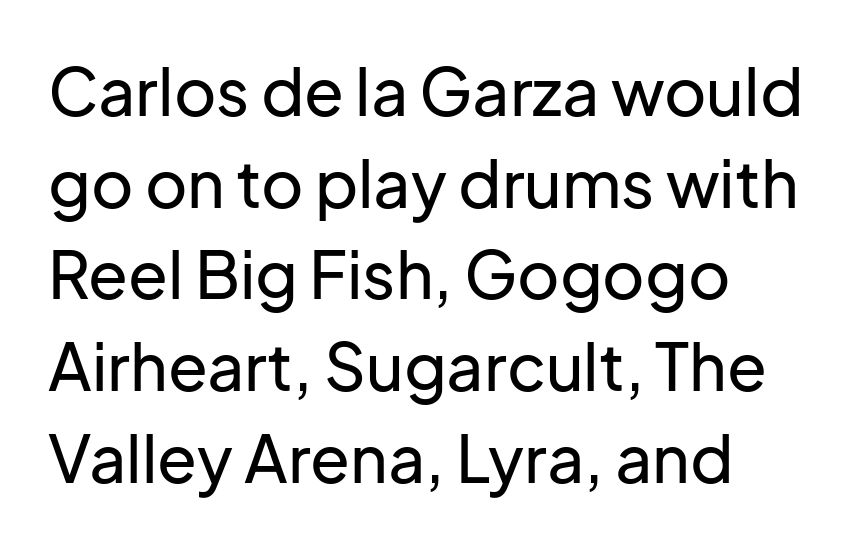
The image shows 65 px sans-serif type, upright; set left-aligned, normal line spacing (1.41x), normal letter spacing, not underlined; low stroke contrast and a medium x-height.
